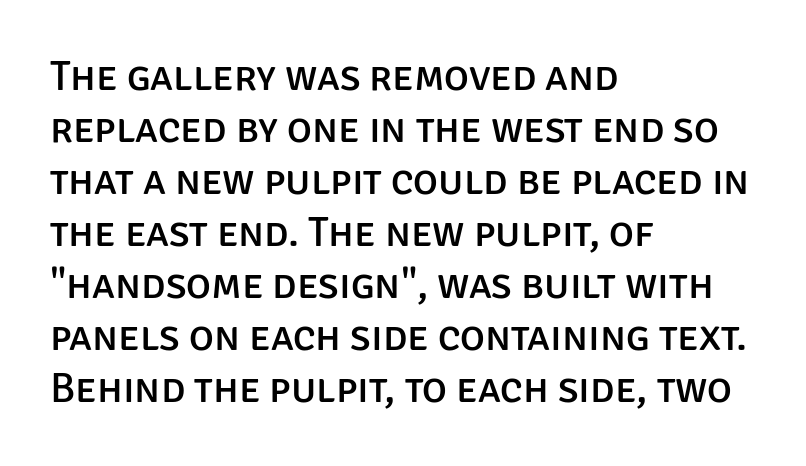
The image shows 42 px sans-serif type, upright; set left-aligned, line spacing 1.24x, normal letter spacing, not underlined; low stroke contrast and a large x-height.
